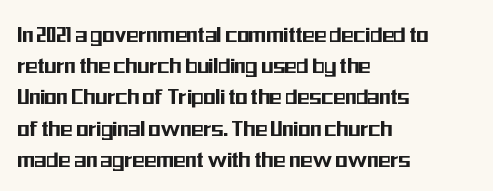
If you drew a line through each stem, it would be perfectly vertical. Leading: standard. The setting favours the left margin, as ordinary paragraphs usually do. Nobody touched the tracking dial on this one. Lines of text with bare space underneath.
